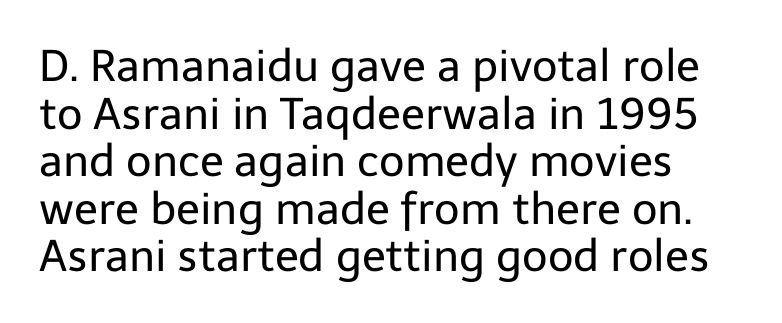
Q: Is the text bold? A: No.
Q: Is the text italic (slanted)? A: No, it is upright.
Q: Is the typeface a serif or a sans-serif typeface? A: Sans-serif.
Q: Is the text underlined? A: No.
Q: Is the spacing between letters normal or unusually wide? A: Normal.
Q: Is the spacing between lines tight, normal or loose? A: Tight.
Q: Width (condensed, normal, or wide)? A: Normal.
Q: Stroke contrast? A: Low.
Q: x-height? A: Medium.
Q: Monospaced? A: No.
